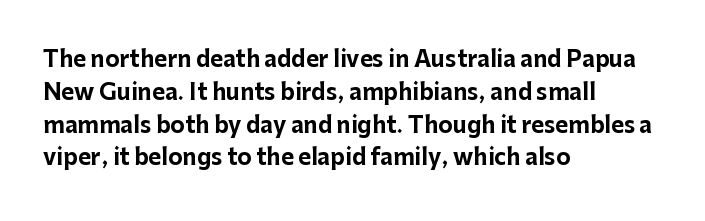
{"italic": "no", "bold": "yes", "underline": "no", "align": "left", "line_spacing": "normal", "line_spacing_ratio": 1.49, "letter_spacing": "normal", "letter_spacing_em": 0.0, "glyph_px": 22}
